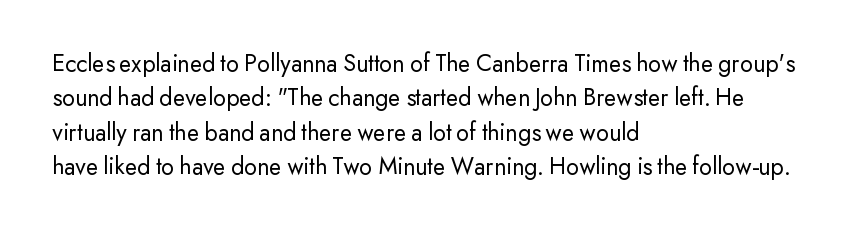
Q: Is the text bold? A: No.
Q: Is the text italic (slanted)? A: No, it is upright.
Q: Is the text underlined? A: No.
Q: How is the paragraph aligned? A: Left-aligned.
Q: Is the spacing between letters normal or unusually wide? A: Normal.
Q: Is the spacing between lines tight, normal or loose? A: Normal.
